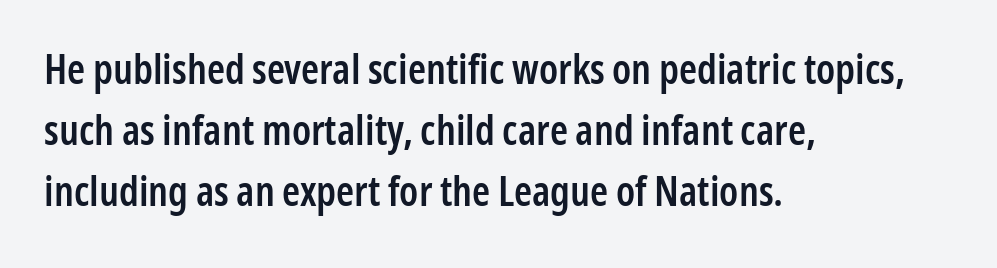
The image shows 41 px semibold, condensed sans-serif type, upright; set left-aligned, normal line spacing (1.49x), normal letter spacing, not underlined; low stroke contrast and a medium x-height.
